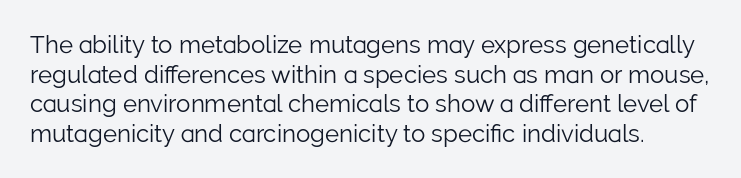
Q: Is the text bold? A: No.
Q: Is the text italic (slanted)? A: No, it is upright.
Q: Is the text underlined? A: No.
Q: Is the spacing between letters normal or unusually wide? A: Normal.
